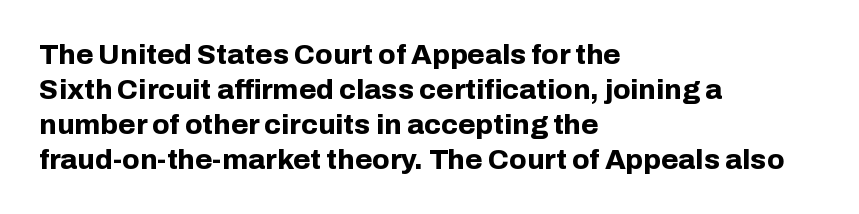
The image shows 28 px bold sans-serif type, upright; set left-aligned, normal line spacing (1.25x), normal letter spacing, not underlined; low stroke contrast and a medium x-height.
